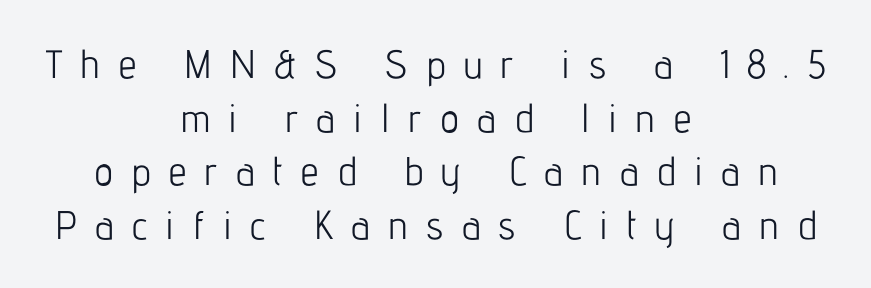
{"serif": "no", "italic": "no", "bold": "no", "weight": "light", "width": "condensed", "stroke_contrast": "low", "x_height": "medium", "monospaced": "no", "underline": "no", "align": "center", "line_spacing": "normal", "line_spacing_ratio": 1.34, "letter_spacing": "wide", "letter_spacing_em": 0.46, "glyph_px": 40}
